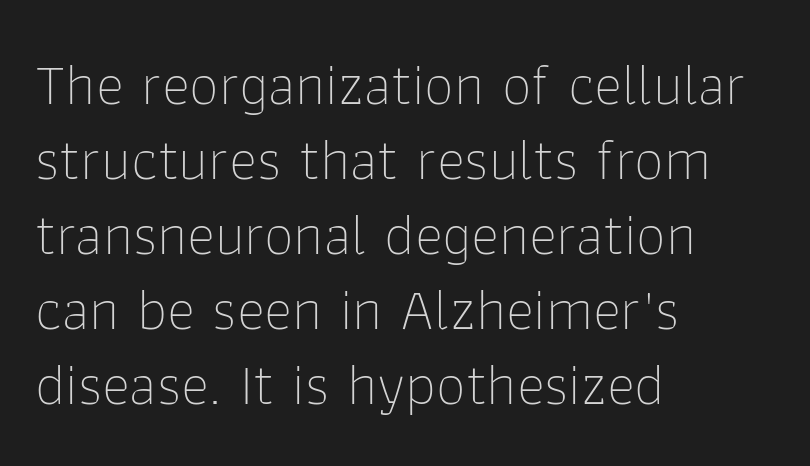
{"serif": "no", "italic": "no", "bold": "no", "weight": "thin", "width": "normal", "stroke_contrast": "low", "x_height": "medium", "monospaced": "no", "underline": "no", "align": "left", "line_spacing": "normal", "line_spacing_ratio": 1.25, "letter_spacing": "normal", "letter_spacing_em": 0.0, "glyph_px": 60}
